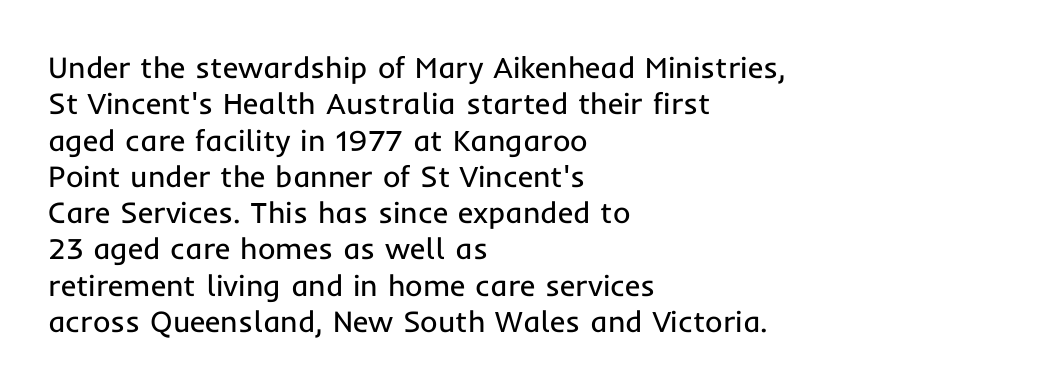
Do the characters align in a grid? No, the font is proportional. Do the letters lean? They stand straight. Alignment: flush left. Glyph-to-glyph distance matches everyday printed text. The passage shown is typeset with a sans-serif family.
